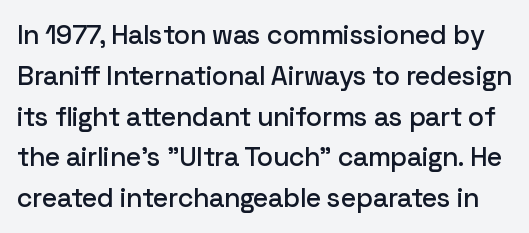
The image shows 27 px text type, upright; set normal line spacing (1.51x), normal letter spacing, not underlined.
